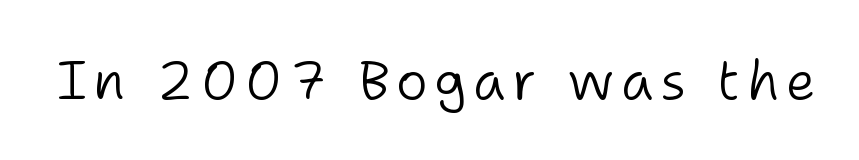
{"serif": "no", "italic": "no", "bold": "no", "weight": "light", "width": "normal", "stroke_contrast": "low", "x_height": "medium", "monospaced": "no", "underline": "no", "glyph_px": 54}
